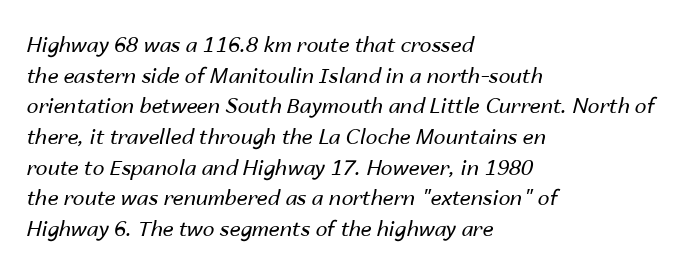
Q: Is the text bold? A: No.
Q: Is the text italic (slanted)? A: Yes, it leans right by about 14 degrees.
Q: Is the text underlined? A: No.
Q: How is the paragraph aligned? A: Left-aligned.
Q: Is the spacing between letters normal or unusually wide? A: Normal.
Q: Is the spacing between lines tight, normal or loose? A: Normal.
